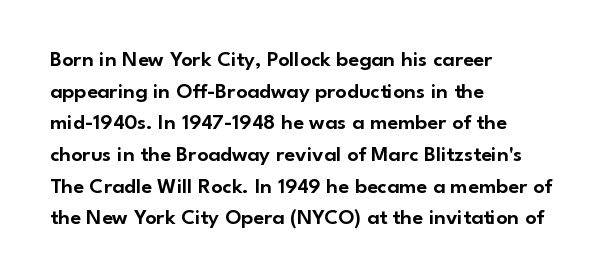
Q: Is the text italic (slanted)? A: No, it is upright.
Q: Is the text underlined? A: No.
Q: How is the paragraph aligned? A: Left-aligned.
Q: Is the spacing between letters normal or unusually wide? A: Normal.
Q: Is the spacing between lines tight, normal or loose? A: Normal.
